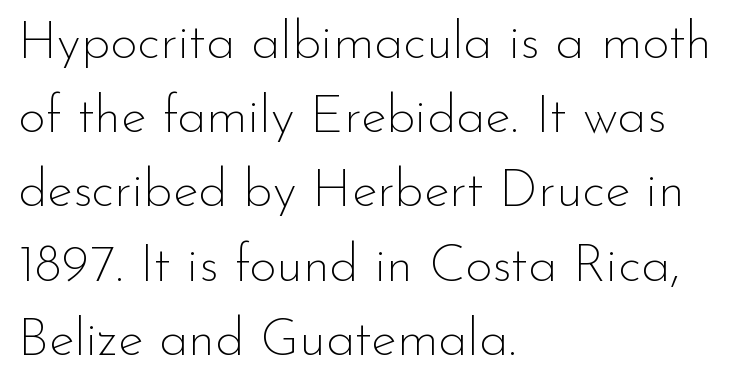
Ink coverage per letter is moderate at most. A typesetter would call this leading conventional body-copy spacing. The face used here is proportionally spaced, like ordinary book or web type. No extra tracking has been applied to these lines. These lines are composed in type without serifs. Horizontally, the lines are justified to the leading edge only.
